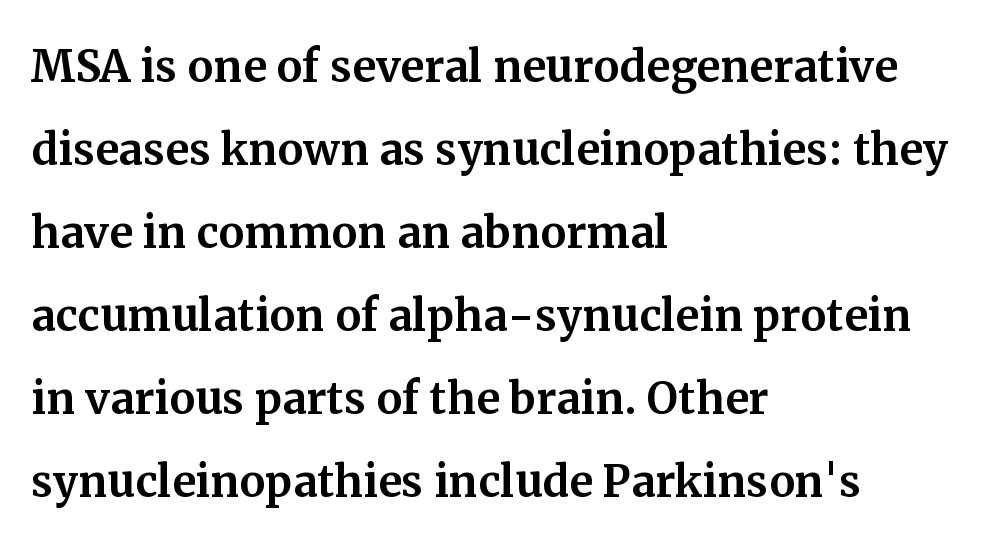
{"serif": "yes", "italic": "no", "width": "normal", "stroke_contrast": "medium", "x_height": "medium", "monospaced": "no", "underline": "no", "align": "left", "line_spacing": "normal", "line_spacing_ratio": 1.43, "letter_spacing": "normal", "letter_spacing_em": 0.0, "glyph_px": 58}
